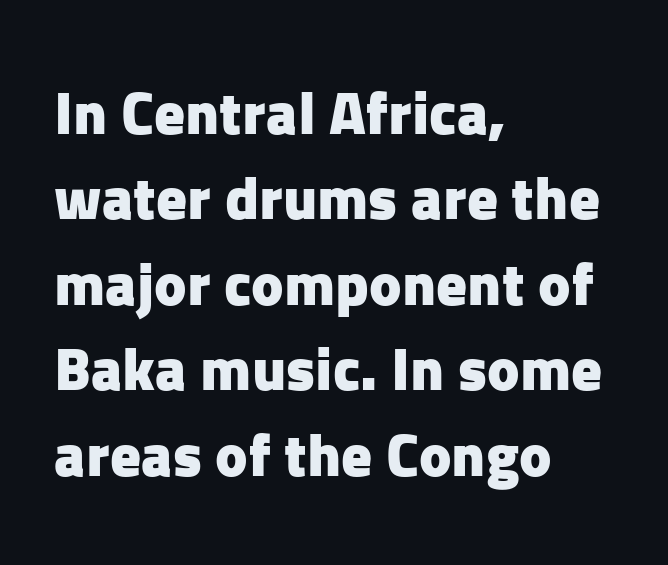
The area under the type is left untouched. Letterform terminals end flat and unadorned throughout the passage. The rendering uses a moderate line-height, typical for paragraphs. A dark, heavy texture on the line: the type is bold. A typesetter would call this proportional, since set widths differ per character.
